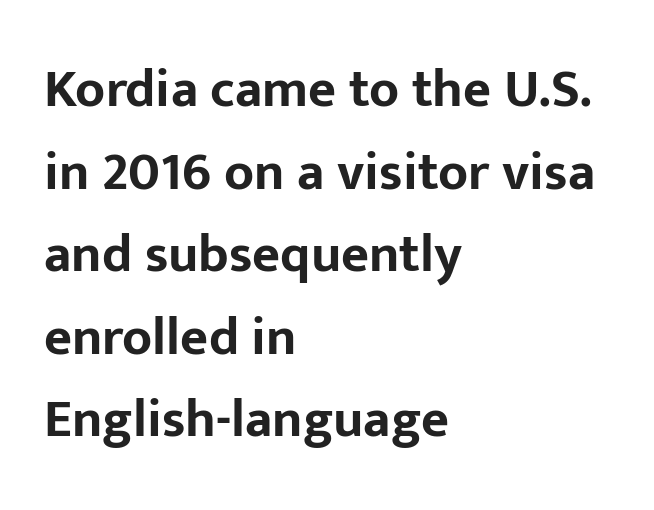
{"serif": "no", "italic": "no", "bold": "yes", "weight": "bold", "width": "normal", "stroke_contrast": "low", "x_height": "medium", "monospaced": "no", "underline": "no", "align": "left", "line_spacing": "normal", "line_spacing_ratio": 1.53, "letter_spacing": "normal", "letter_spacing_em": 0.0, "glyph_px": 54}
